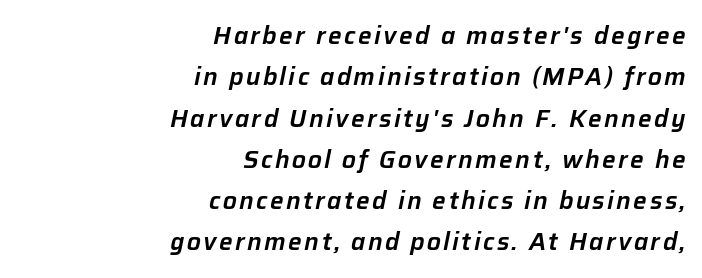
Q: Is the text italic (slanted)? A: Yes, it leans right by about 12 degrees.
Q: Is the text underlined? A: No.
Q: How is the paragraph aligned? A: Right-aligned.
